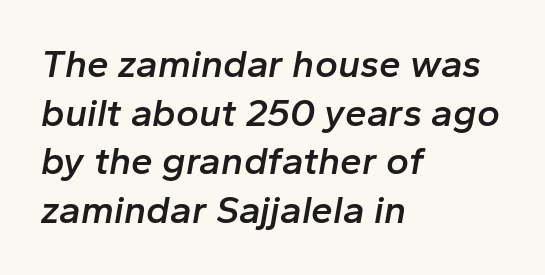
Yep, that's italic — everything's leaning. The letters are semibold — heavier than regular but short of a full bold. Honestly, there is no underline to notice here at all. Spacing between characters is what you'd get straight out of the box.
